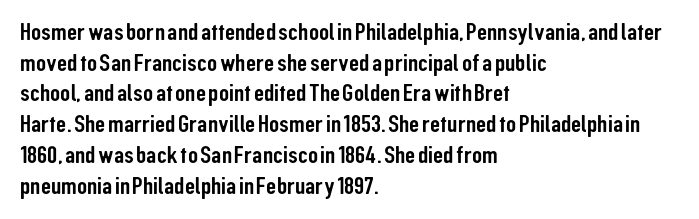
Q: Is the text italic (slanted)? A: No, it is upright.
Q: Is the text underlined? A: No.
Q: How is the paragraph aligned? A: Left-aligned.
Q: Is the spacing between letters normal or unusually wide? A: Normal.
